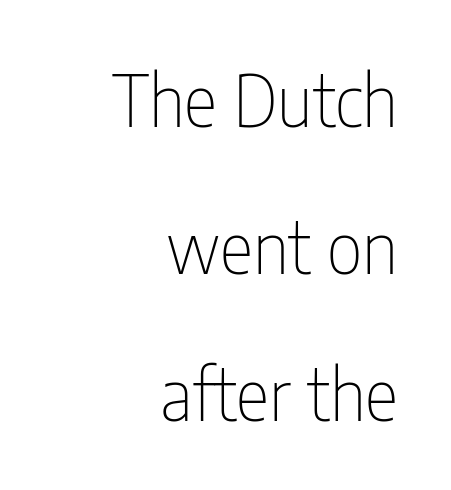
{"serif": "no", "italic": "no", "bold": "no", "weight": "thin", "width": "condensed", "stroke_contrast": "low", "x_height": "medium", "monospaced": "no", "underline": "no", "align": "right", "line_spacing": "loose", "line_spacing_ratio": 2.07, "letter_spacing": "normal", "letter_spacing_em": 0.0, "glyph_px": 71}
